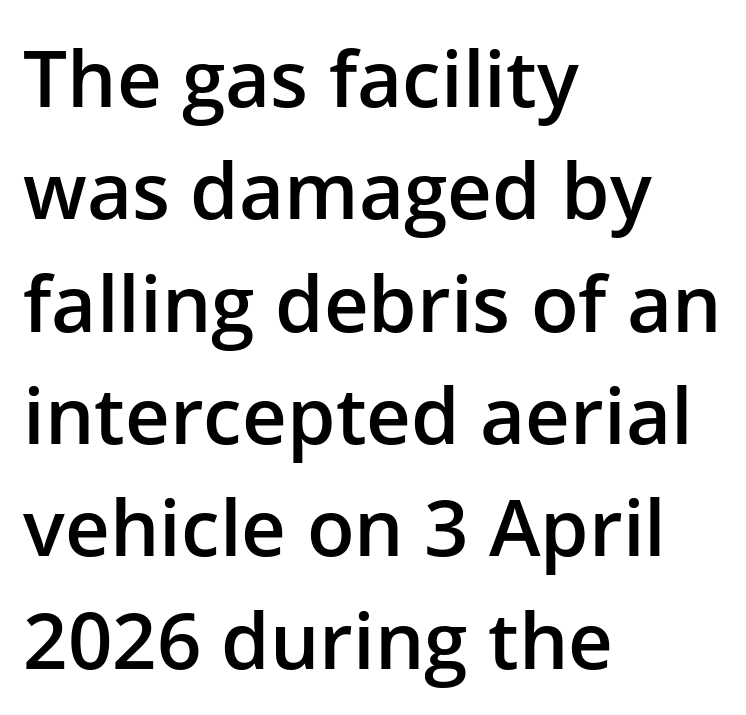
The image shows 78 px semibold sans-serif type, upright; set left-aligned, normal line spacing (1.44x), normal letter spacing, not underlined; low stroke contrast and a medium x-height.
